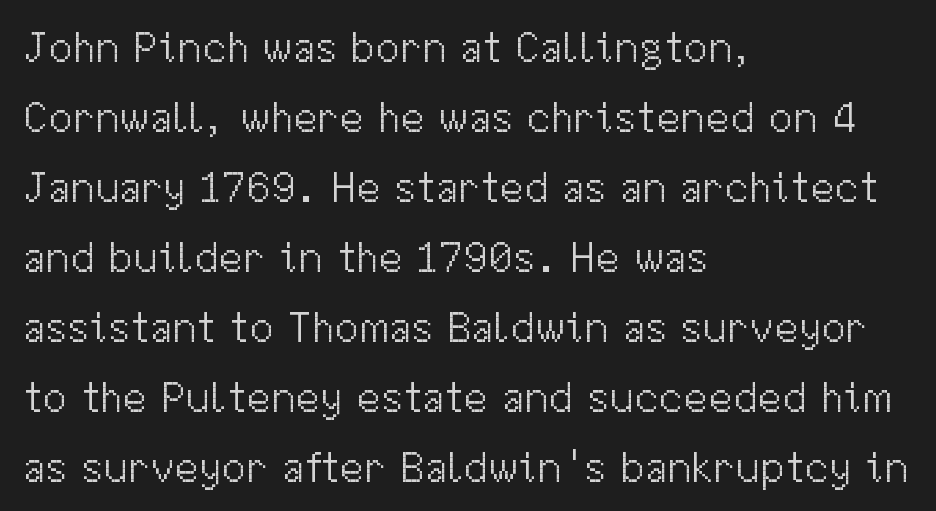
The image shows 44 px light sans-serif type, upright; set left-aligned, normal line spacing (1.59x), normal letter spacing, not underlined; medium stroke contrast and a medium x-height.
